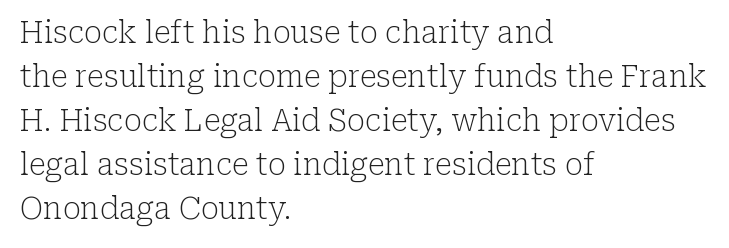
The image shows 30 px light serif type, upright; set left-aligned, normal line spacing (1.47x), normal letter spacing, not underlined; low stroke contrast and a medium x-height.
